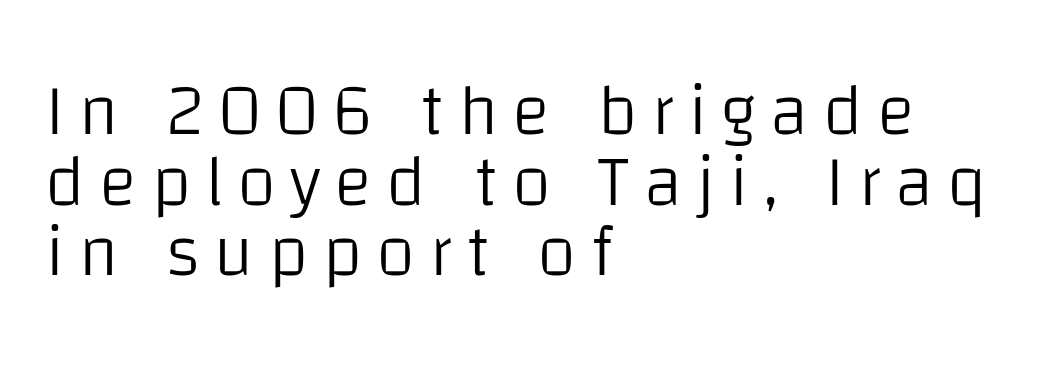
Only glyphs here, with clear space below each row. Each letter's strokes conclude bluntly, with no projecting serifs. The passage shown is not bold in any degree. The paragraph shown leans on its left margin. Baseline-to-baseline distance is barely more than the letter height. Do the characters align in a grid? No, the font is proportional.
